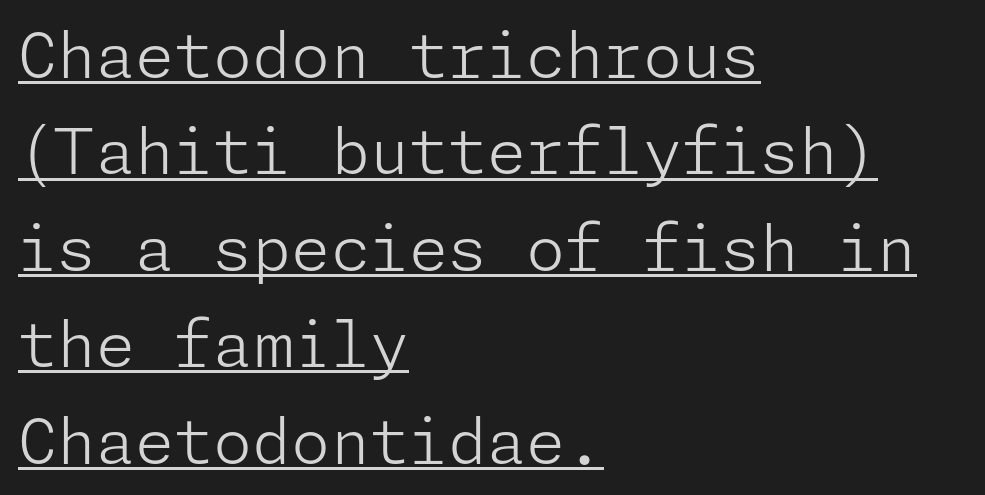
{"serif": "no", "italic": "no", "bold": "no", "weight": "light", "width": "normal", "stroke_contrast": "low", "x_height": "medium", "underline": "yes", "align": "left", "line_spacing": "normal", "line_spacing_ratio": 1.53, "letter_spacing": "normal", "letter_spacing_em": 0.0, "glyph_px": 63}
